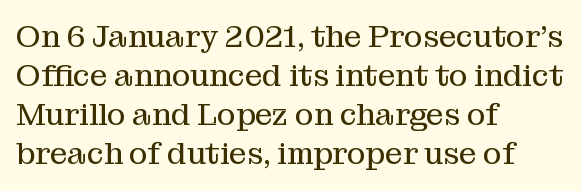
These glyphs show unthickened strokes, regular width or finer. This is the regular roman posture of the typeface. Classification — serif. Look at the tracking — it's just the regular setting, nothing added.
